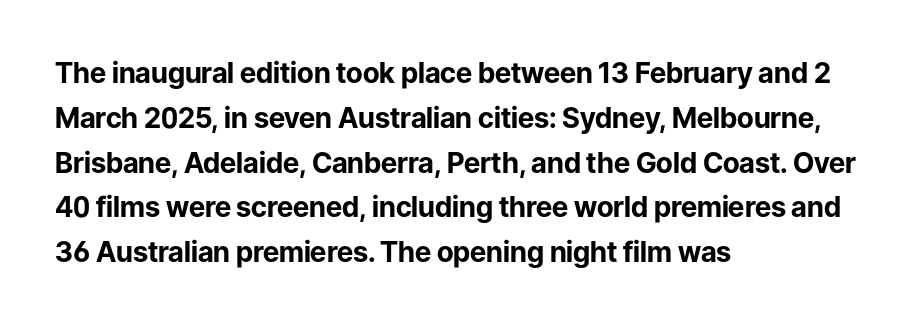
The image shows 28 px bold sans-serif type, upright; set left-aligned, normal line spacing (1.6x), normal letter spacing, not underlined; low stroke contrast and a medium x-height.
